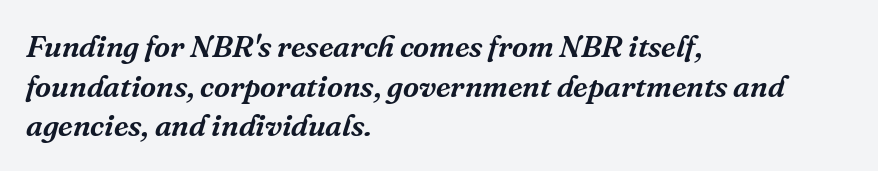
Q: Is the text italic (slanted)? A: Yes, it leans right by about 16 degrees.
Q: Is the typeface a serif or a sans-serif typeface? A: Serif.
Q: Is the text underlined? A: No.
Q: How is the paragraph aligned? A: Left-aligned.
Q: Is the spacing between letters normal or unusually wide? A: Normal.
Q: Is the spacing between lines tight, normal or loose? A: Normal.
Q: Width (condensed, normal, or wide)? A: Normal.
Q: Stroke contrast? A: Medium.
Q: x-height? A: Medium.
Q: Monospaced? A: No.
